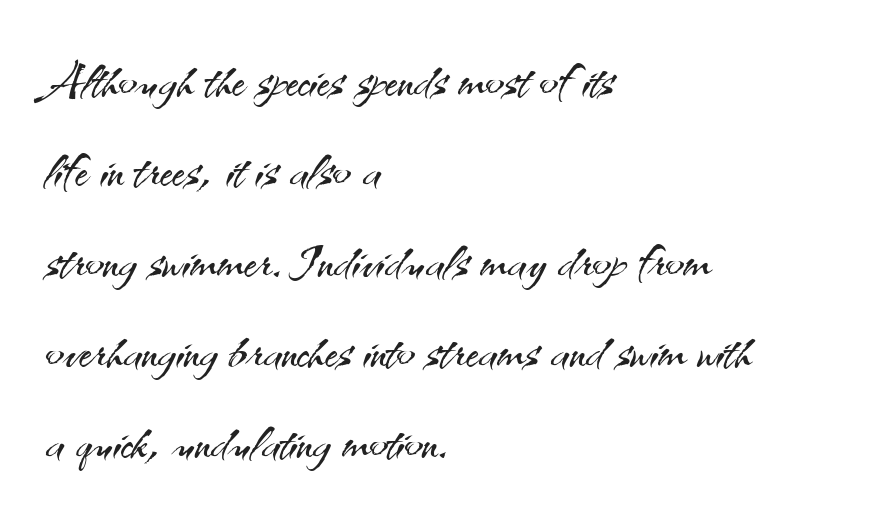
Q: Is the text bold? A: No.
Q: Is the text italic (slanted)? A: Yes.
Q: Is the typeface a serif or a sans-serif typeface? A: Sans-serif.
Q: Is the text underlined? A: No.
Q: How is the paragraph aligned? A: Left-aligned.
Q: Is the spacing between letters normal or unusually wide? A: Normal.
Q: Is the spacing between lines tight, normal or loose? A: Normal.
Q: Width (condensed, normal, or wide)? A: Normal.
Q: Stroke contrast? A: Medium.
Q: x-height? A: Small.
Q: Monospaced? A: No.
